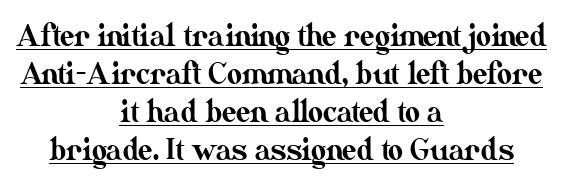
Q: Is the text italic (slanted)? A: No, it is upright.
Q: Is the text underlined? A: Yes.
Q: How is the paragraph aligned? A: Centered.
Q: Is the spacing between letters normal or unusually wide? A: Normal.
Q: Is the spacing between lines tight, normal or loose? A: Normal.
Q: Width (condensed, normal, or wide)? A: Normal.
Q: Stroke contrast? A: Medium.
Q: x-height? A: Small.
Q: Monospaced? A: No.
